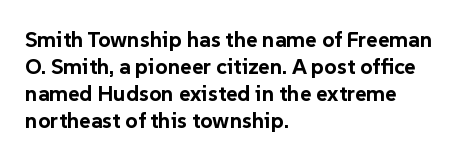
{"italic": "no", "bold": "yes", "underline": "no", "align": "left", "line_spacing_ratio": 1.23, "letter_spacing": "normal", "letter_spacing_em": 0.0, "glyph_px": 22}
